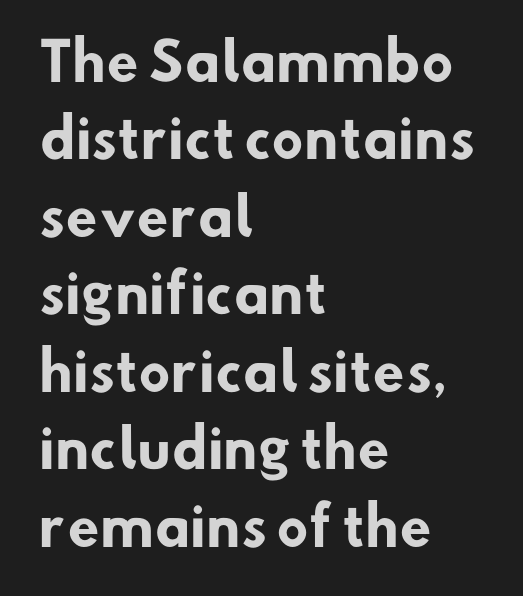
Default kerning and tracking; the words read as compact shapes. Each new line begins a customary step beneath the previous one. The zone under the glyphs is completely vacant. Line beginnings align vertically; line endings do not. You could not count columns in this text — the font is proportionally spaced. Summary of weight: heavy, a full bold.
